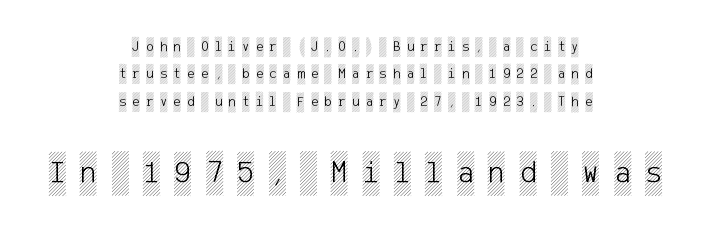
The image shows 32 px condensed type, upright; set centered, loose line spacing (1.95x), unusually wide letter spacing (+0.45 em), not underlined; the second (bottom) block is 2.29x larger; a large x-height.
